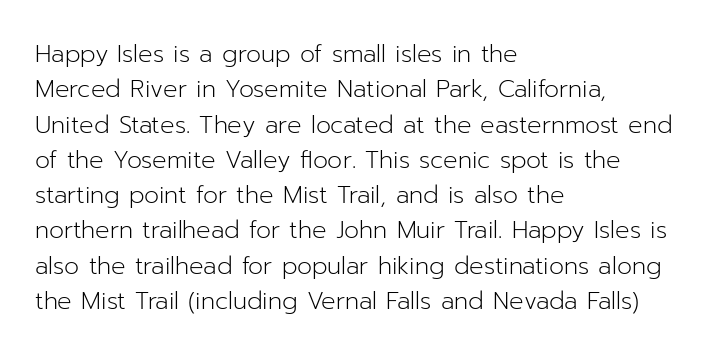
Q: Is the text bold? A: No.
Q: Is the text italic (slanted)? A: No, it is upright.
Q: Is the text underlined? A: No.
Q: How is the paragraph aligned? A: Left-aligned.
Q: Is the spacing between letters normal or unusually wide? A: Normal.
Q: Is the spacing between lines tight, normal or loose? A: Normal.
